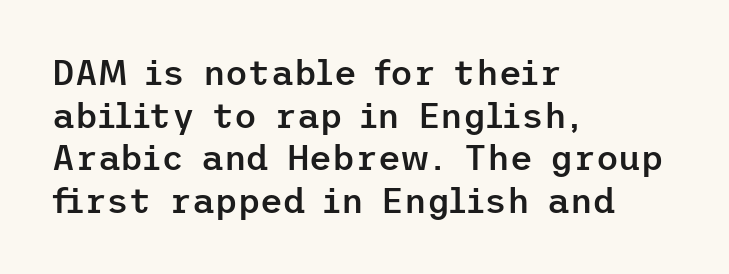
Anything drawn beneath the words? Only blank space. Upright lettering throughout. Each line starts at the same left margin while the right side varies. What stands out about the letter spacing? Nothing — it is the standard amount. Regarding serifs, this sample does without them. Is the type bold? Partly — it's a semibold, heavier than regular but not fully bold.
